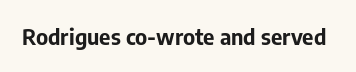
Q: Is the text bold? A: Yes.
Q: Is the text italic (slanted)? A: No, it is upright.
Q: Is the text underlined? A: No.
Q: Is the spacing between letters normal or unusually wide? A: Normal.
